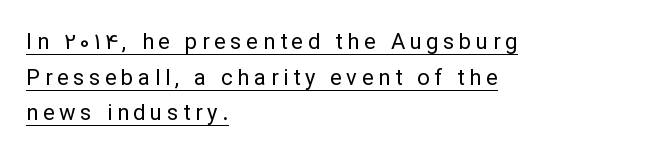
The image shows 22 px text type, upright; set left-aligned, normal line spacing (1.62x), unusually wide letter spacing (+0.21 em), underlined.
